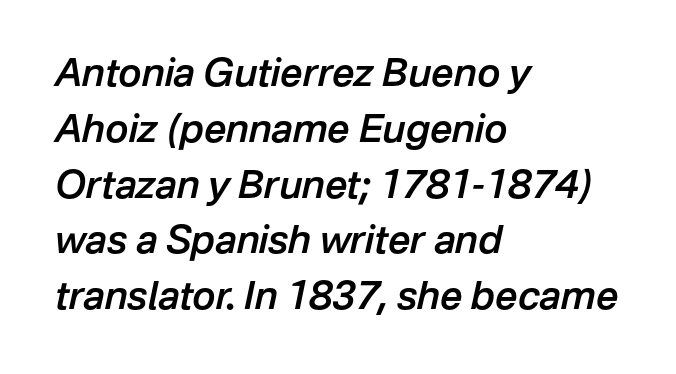
Q: Is the text bold? A: Semi-bold.
Q: Is the text italic (slanted)? A: Yes, it leans right by about 12 degrees.
Q: Is the text underlined? A: No.
Q: How is the paragraph aligned? A: Left-aligned.
Q: Is the spacing between letters normal or unusually wide? A: Normal.
Q: Is the spacing between lines tight, normal or loose? A: Normal.
Q: Width (condensed, normal, or wide)? A: Normal.
Q: Stroke contrast? A: Low.
Q: x-height? A: Medium.
Q: Monospaced? A: No.
